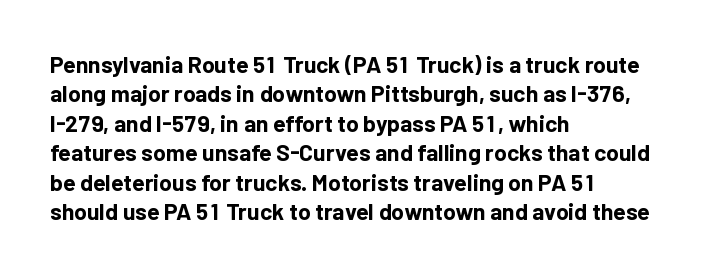
{"italic": "no", "bold": "yes", "underline": "no", "align": "left", "line_spacing": "normal", "line_spacing_ratio": 1.28, "letter_spacing": "normal", "letter_spacing_em": 0.0, "glyph_px": 23}
